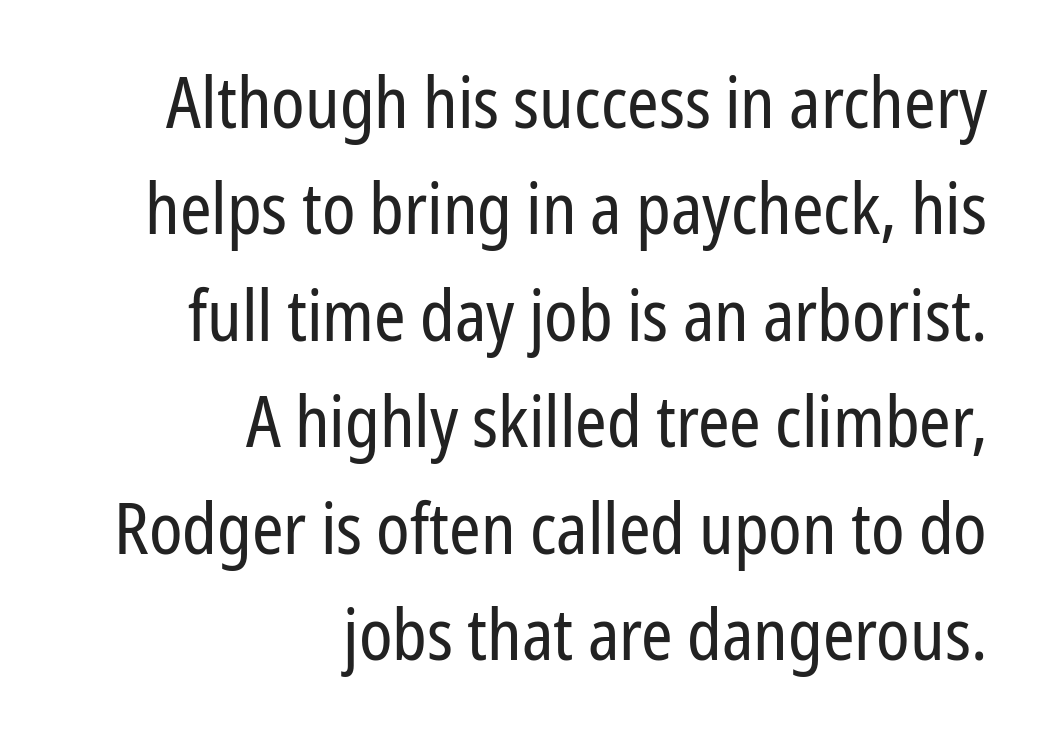
Does extra space separate the letters? No, they use regular spacing. Italic? Not at all — the glyphs are vertical. No chunkiness to these letters — they're not bold. Is this a fixed-width face? No — the glyphs have proportional, varying widths. Type without underlining.
